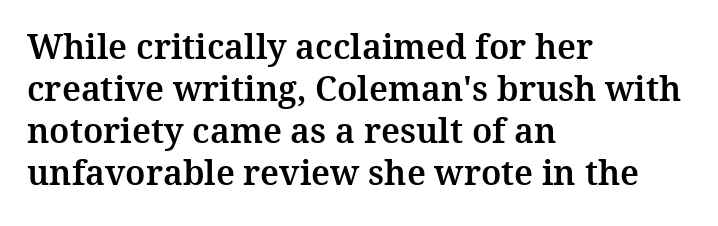
Glyph-to-glyph distance matches everyday printed text. Decoration check: the copy has no underline. The letters stand upright; this is a roman face. Character widths vary here, with narrow letters taking less room than wide ones.
